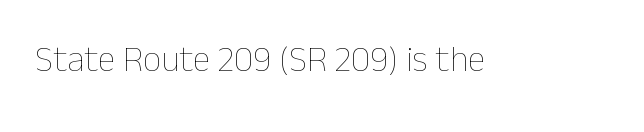
{"italic": "no", "bold": "no", "weight": "thin", "width": "normal", "stroke_contrast": "low", "x_height": "medium", "monospaced": "no", "underline": "no", "letter_spacing": "normal", "letter_spacing_em": 0.0, "glyph_px": 36}
